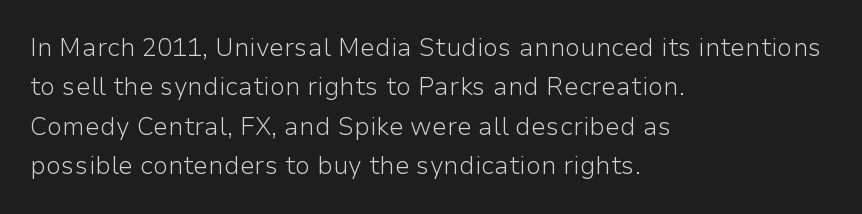
Q: Is the text bold? A: No.
Q: Is the text italic (slanted)? A: No, it is upright.
Q: Is the text underlined? A: No.
Q: How is the paragraph aligned? A: Left-aligned.
Q: Is the spacing between letters normal or unusually wide? A: Normal.
Q: Is the spacing between lines tight, normal or loose? A: Normal.
